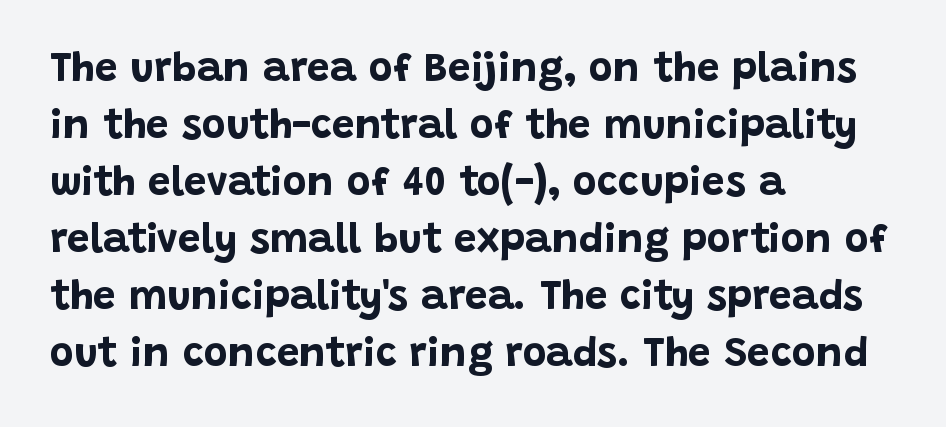
You'd pick this weight for a headline — it's a proper bold. Character widths vary here, with narrow letters taking less room than wide ones. The gap between lines stays unmarked. A classic flush-left, rag-right setting is used for this passage. A typesetter would mark this as roman, not italic. Default kerning and tracking; the words read as compact shapes.
